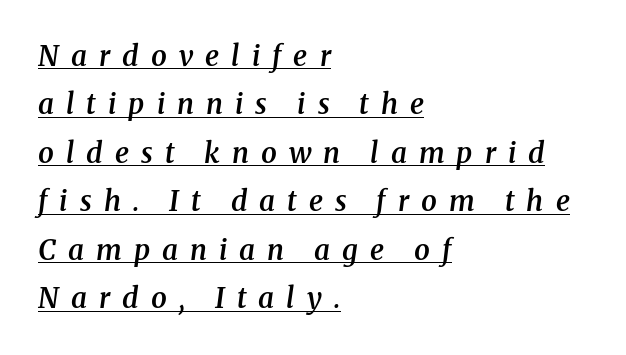
Q: Is the text bold? A: Semi-bold.
Q: Is the text italic (slanted)? A: Yes, it leans right by about 8 degrees.
Q: Is the typeface a serif or a sans-serif typeface? A: Serif.
Q: Is the text underlined? A: Yes.
Q: How is the paragraph aligned? A: Left-aligned.
Q: Is the spacing between letters normal or unusually wide? A: Unusually wide.
Q: Width (condensed, normal, or wide)? A: Normal.
Q: Stroke contrast? A: Medium.
Q: x-height? A: Medium.
Q: Monospaced? A: No.
